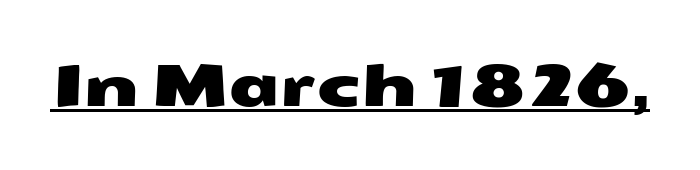
The image shows 58 px wide sans-serif type; set normal letter spacing, underlined; medium stroke contrast and a medium x-height.
